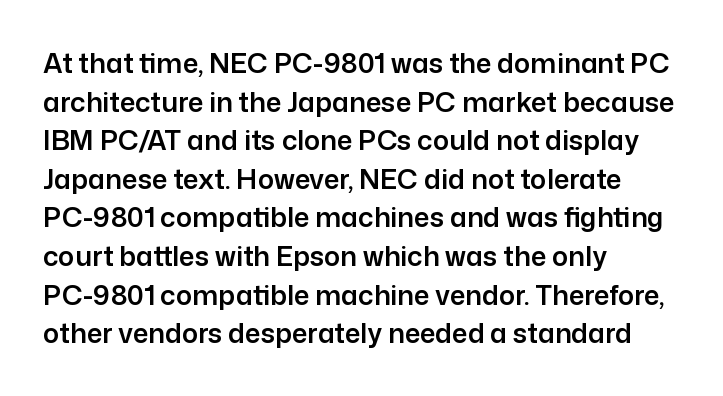
Q: Is the text italic (slanted)? A: No, it is upright.
Q: Is the text underlined? A: No.
Q: How is the paragraph aligned? A: Left-aligned.
Q: Is the spacing between letters normal or unusually wide? A: Normal.
Q: Is the spacing between lines tight, normal or loose? A: Normal.
